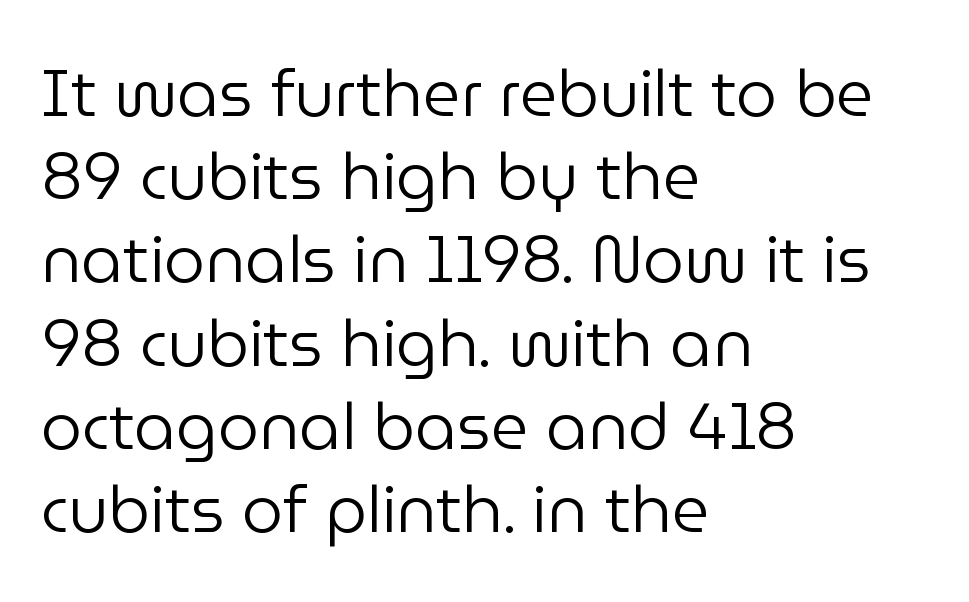
{"serif": "no", "italic": "no", "bold": "no", "weight": "regular", "width": "normal", "stroke_contrast": "low", "x_height": "medium", "monospaced": "no", "underline": "no", "align": "left", "line_spacing": "normal", "line_spacing_ratio": 1.28, "letter_spacing": "normal", "letter_spacing_em": 0.0, "glyph_px": 65}
